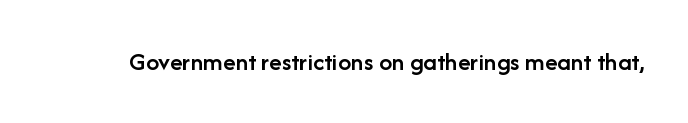
{"italic": "no", "bold": "semi", "underline": "no", "letter_spacing": "normal", "letter_spacing_em": 0.0, "glyph_px": 26}
